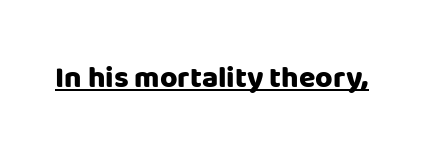
{"serif": "no", "italic": "no", "bold": "yes", "weight": "heavy", "width": "normal", "stroke_contrast": "low", "x_height": "large", "monospaced": "no", "underline": "yes", "letter_spacing": "normal", "letter_spacing_em": 0.0, "glyph_px": 30}
